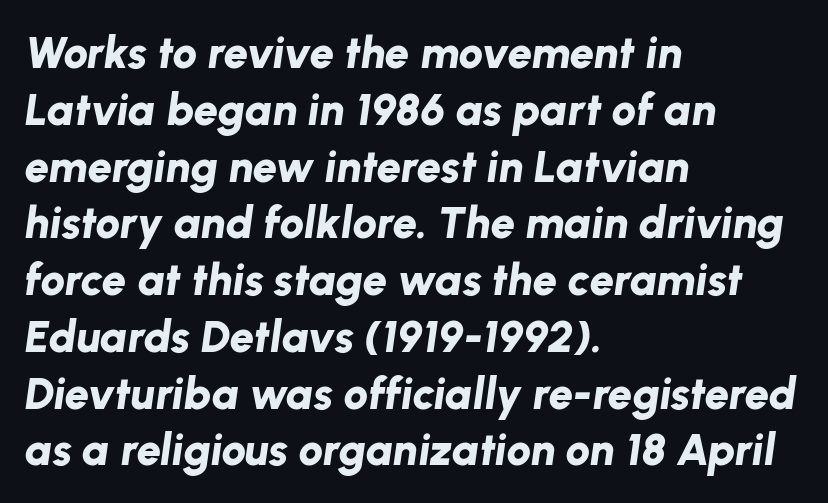
Q: Is the text bold? A: Yes.
Q: Is the text italic (slanted)? A: Yes, it leans right by about 8 degrees.
Q: Is the text underlined? A: No.
Q: How is the paragraph aligned? A: Left-aligned.
Q: Is the spacing between letters normal or unusually wide? A: Normal.
Q: Is the spacing between lines tight, normal or loose? A: Normal.
Q: Width (condensed, normal, or wide)? A: Normal.
Q: Stroke contrast? A: Low.
Q: x-height? A: Medium.
Q: Monospaced? A: No.
